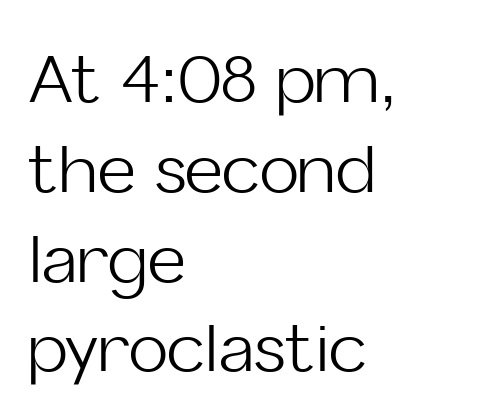
The image shows 66 px light sans-serif type, upright; set left-aligned, normal line spacing (1.36x), normal letter spacing, not underlined; low stroke contrast and a medium x-height.
